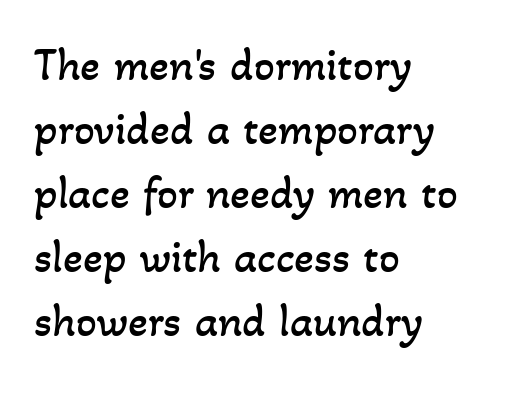
You could call the tracking neutral — neither tight nor loose. Do the characters align in a grid? No, the font is proportional. Teacher's note: observe the even left margin — that is flush-left alignment. Nobody drew a line under any word here. Vertically, the passage feels balanced, rows spaced as you'd expect.
